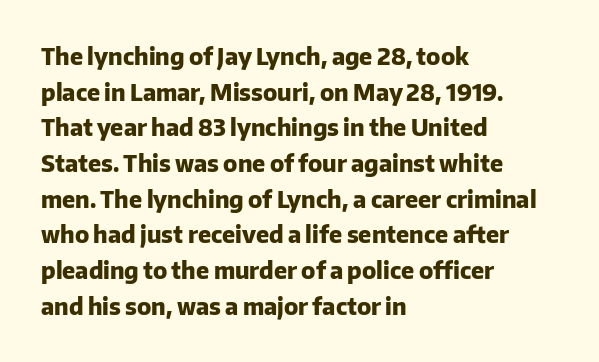
Q: Is the text bold? A: Yes.
Q: Is the text italic (slanted)? A: No, it is upright.
Q: Is the text underlined? A: No.
Q: How is the paragraph aligned? A: Left-aligned.
Q: Is the spacing between letters normal or unusually wide? A: Normal.
Q: Is the spacing between lines tight, normal or loose? A: Normal.
